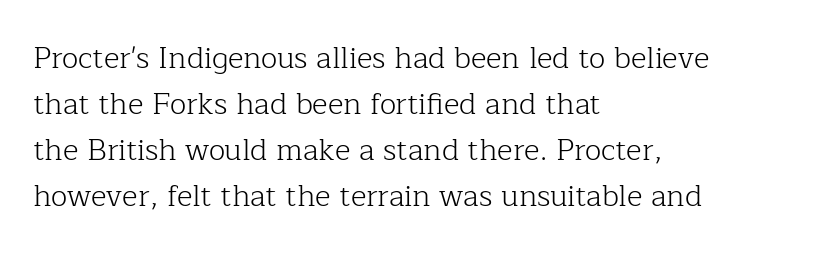
Honestly, there is no underline to notice here at all. Classification — serif. The line texture is even and compact thanks to regular tracking. The rag falls on the right side of this text block.
